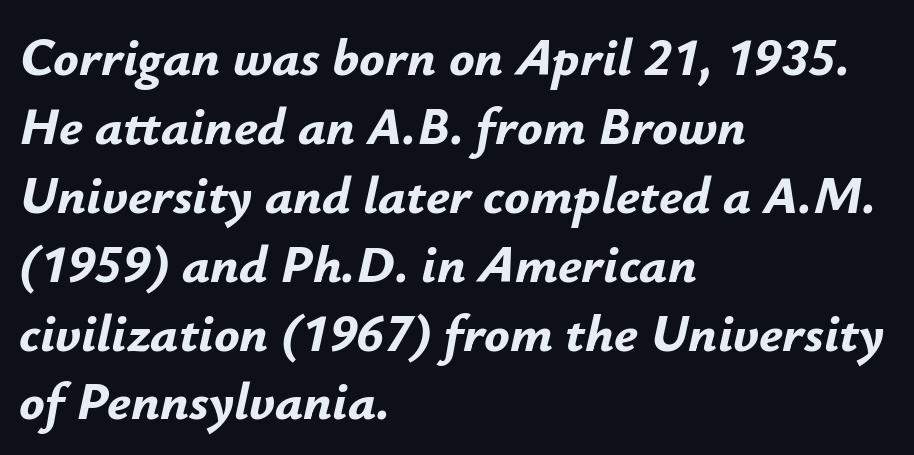
The image shows 53 px bold type, italic (leaning right); set left-aligned, normal line spacing (1.3x), normal letter spacing, not underlined; low stroke contrast and a small x-height.
